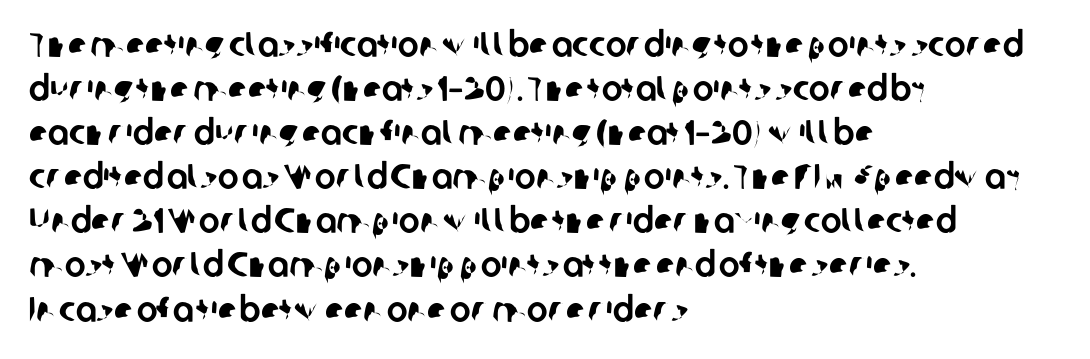
Note the varied advance widths — an 'i' is clearly narrower than an 'm'. Does the leading feel generous? No, just average. Which margin do the lines hug? The left one — the right edge is uneven. What kind of face is this? One without serifs — a sans. The letters sit at their default tracking, neither squeezed nor spread. Underline: absent.
